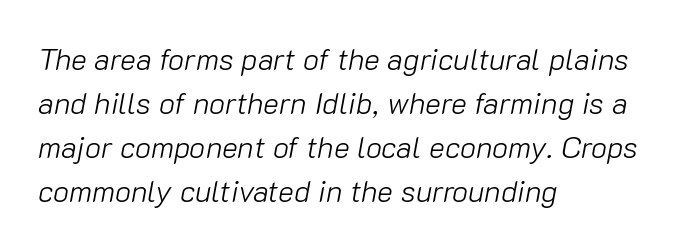
The image shows 30 px light type, italic (leaning right); set left-aligned, normal line spacing (1.47x), normal letter spacing, not underlined; low stroke contrast and a medium x-height.
